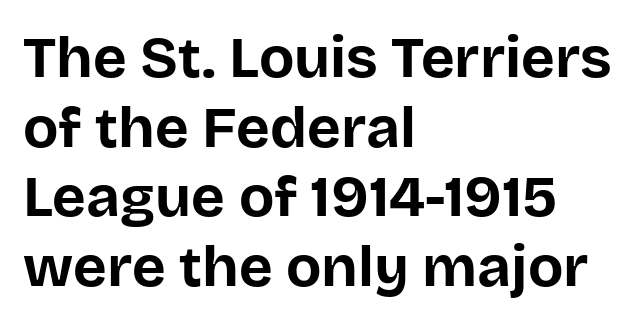
Q: Is the text bold? A: Yes.
Q: Is the text italic (slanted)? A: No, it is upright.
Q: Is the typeface a serif or a sans-serif typeface? A: Sans-serif.
Q: Is the text underlined? A: No.
Q: How is the paragraph aligned? A: Left-aligned.
Q: Is the spacing between letters normal or unusually wide? A: Normal.
Q: Width (condensed, normal, or wide)? A: Normal.
Q: Stroke contrast? A: Low.
Q: x-height? A: Large.
Q: Monospaced? A: No.
